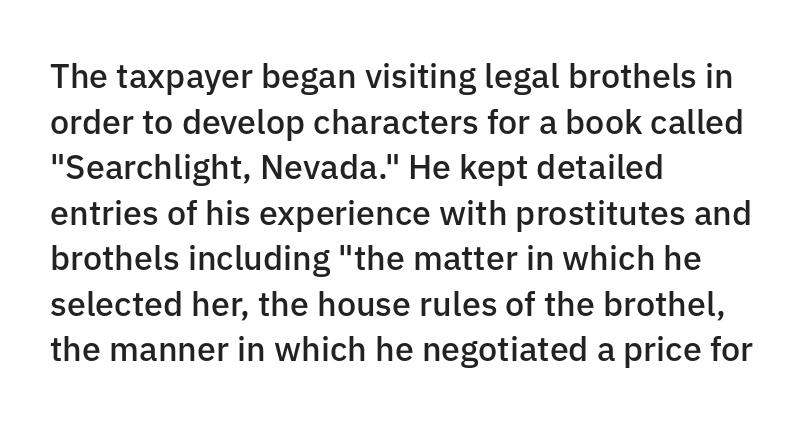
Posture: upright roman. Heft: intermediate — a semibold. Quick note: interline space is typical. This sample uses a sans-serif face. Do the characters align in a grid? No, the font is proportional. Which margin do the lines hug? The left one — the right edge is uneven.
